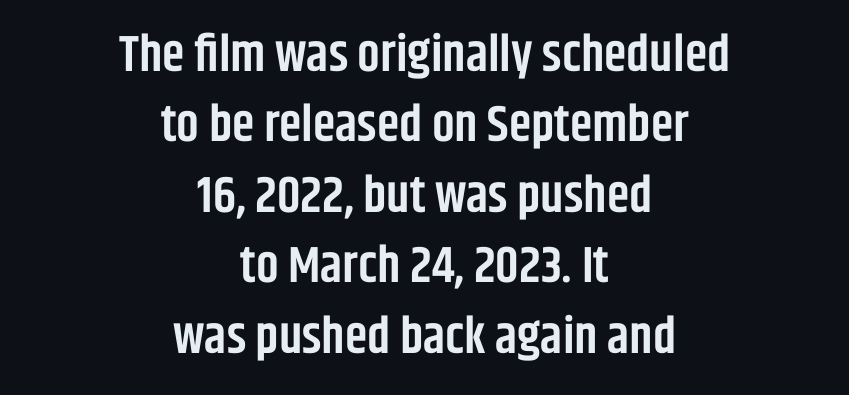
The image shows 51 px semibold, condensed sans-serif type, upright; set centered, normal line spacing (1.38x), normal letter spacing, not underlined; low stroke contrast and a large x-height.
